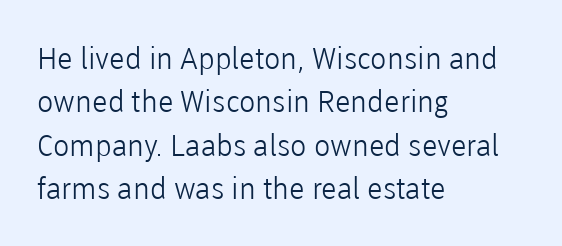
{"serif": "no", "italic": "no", "bold": "no", "weight": "light", "width": "normal", "stroke_contrast": "low", "x_height": "medium", "monospaced": "no", "underline": "no", "align": "left", "line_spacing": "normal", "line_spacing_ratio": 1.45, "letter_spacing": "normal", "letter_spacing_em": 0.0, "glyph_px": 30}
